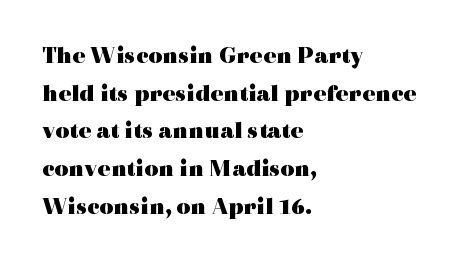
{"italic": "no", "bold": "yes", "underline": "no", "align": "left", "line_spacing": "normal", "line_spacing_ratio": 1.57, "letter_spacing": "normal", "letter_spacing_em": 0.0, "glyph_px": 24}
